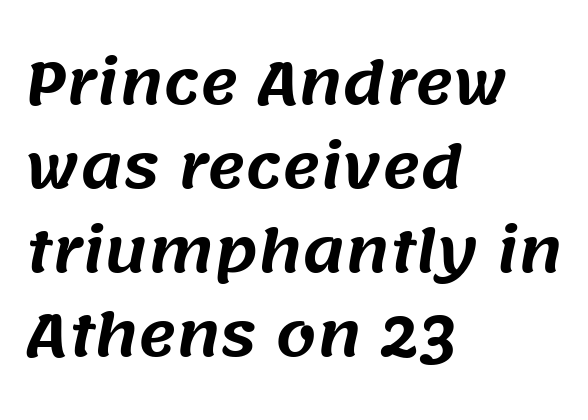
The image shows 58 px sans-serif type; set left-aligned, normal line spacing (1.45x), normal letter spacing, not underlined; medium stroke contrast and a large x-height.
